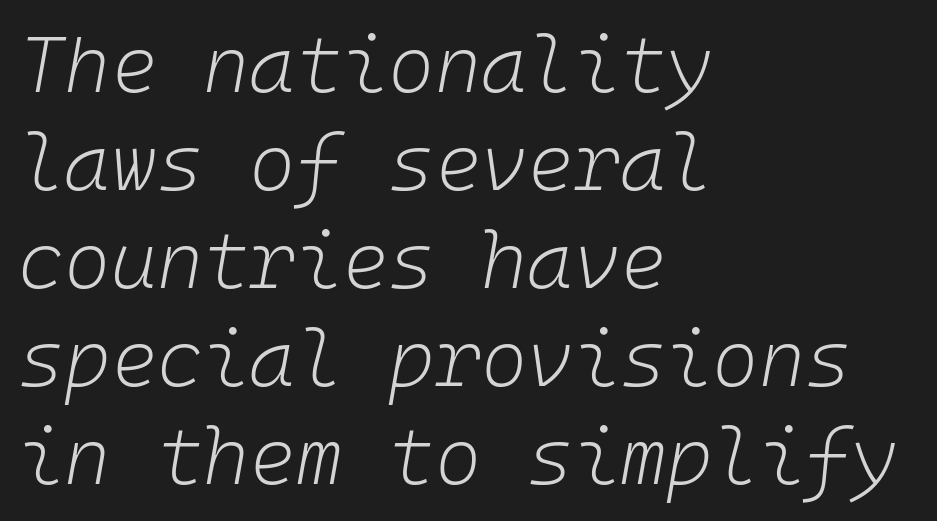
The image shows 79 px light type, italic (leaning right), monospaced; set left-aligned, line spacing 1.24x, normal letter spacing, not underlined; low stroke contrast and a medium x-height.
